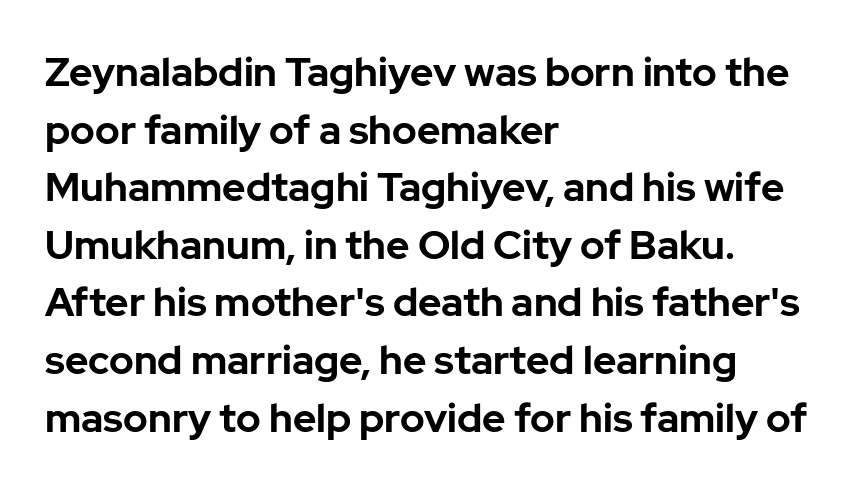
{"serif": "no", "italic": "no", "bold": "yes", "weight": "bold", "width": "normal", "stroke_contrast": "low", "x_height": "medium", "monospaced": "no", "underline": "no", "align": "left", "line_spacing": "normal", "line_spacing_ratio": 1.44, "letter_spacing": "normal", "letter_spacing_em": 0.0, "glyph_px": 40}
